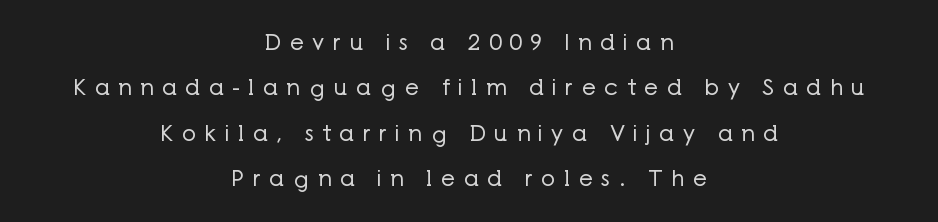
The image shows 22 px text type, upright; set centered, loose line spacing (2.06x), unusually wide letter spacing (+0.39 em), not underlined.
